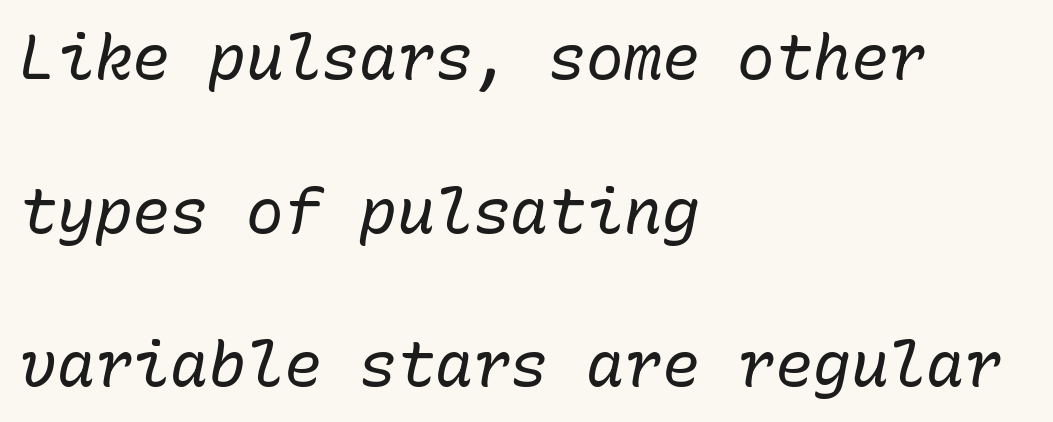
The baseline area is clear. Would a proofreader flag this as italicized? Yes. Each new line begins a long way beneath the previous one. Tracking here is standard; glyphs follow each other at the usual distance. A typesetter would call this monospace, since all characters share one set width. The text block is weighted toward the left margin, trailing off unevenly rightward.
